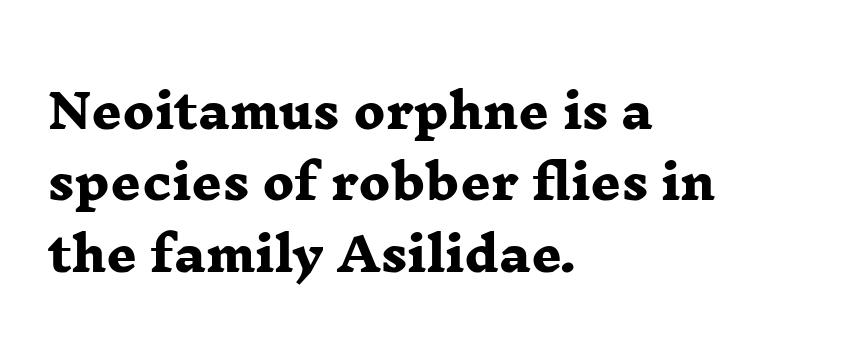
Q: Is the text bold? A: Yes.
Q: Is the typeface a serif or a sans-serif typeface? A: Serif.
Q: Is the text underlined? A: No.
Q: How is the paragraph aligned? A: Left-aligned.
Q: Is the spacing between letters normal or unusually wide? A: Normal.
Q: Is the spacing between lines tight, normal or loose? A: Normal.
Q: Width (condensed, normal, or wide)? A: Wide.
Q: Stroke contrast? A: Low.
Q: x-height? A: Medium.
Q: Monospaced? A: No.
